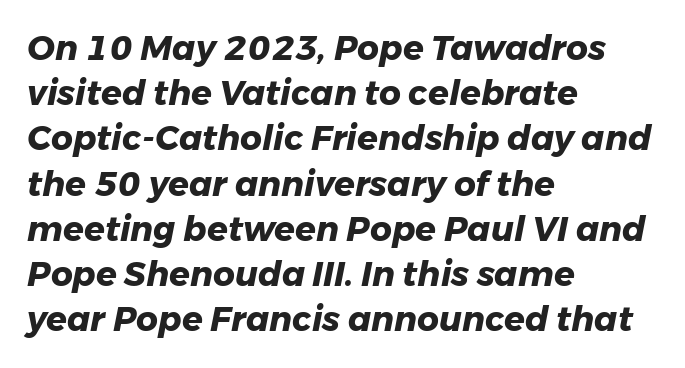
{"italic": "yes", "lean": "right", "slant_degrees": 11, "bold": "yes", "weight": "heavy", "width": "normal", "stroke_contrast": "low", "x_height": "medium", "monospaced": "no", "underline": "no", "align": "left", "line_spacing": "normal", "line_spacing_ratio": 1.33, "letter_spacing": "normal", "letter_spacing_em": 0.0, "glyph_px": 34}
